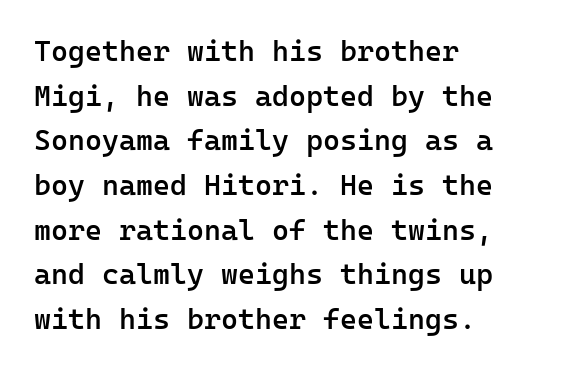
{"serif": "no", "italic": "no", "bold": "semi", "weight": "semibold", "width": "normal", "stroke_contrast": "low", "x_height": "medium", "monospaced": "yes", "underline": "no", "align": "left", "line_spacing": "normal", "line_spacing_ratio": 1.54, "letter_spacing": "normal", "letter_spacing_em": 0.0, "glyph_px": 29}
